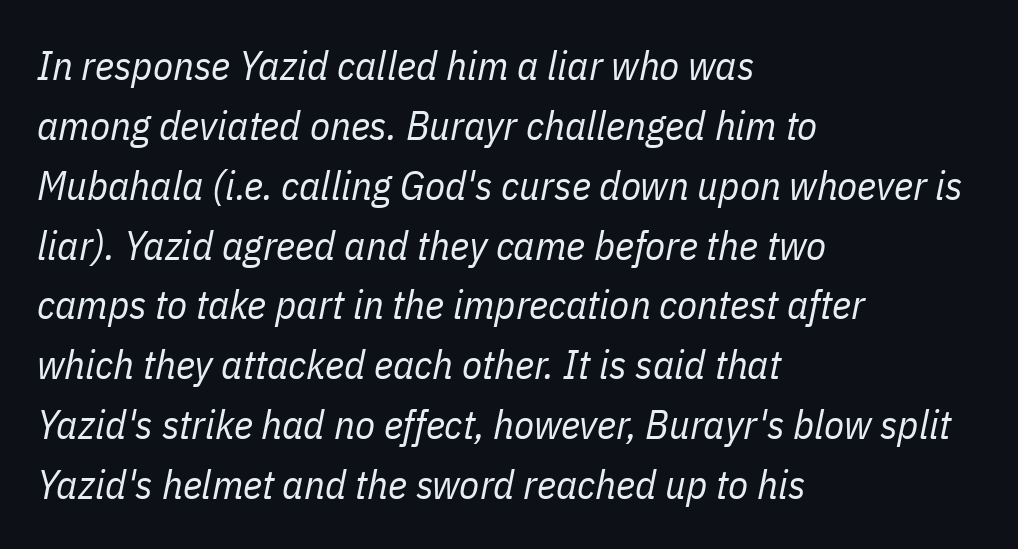
Q: Is the text bold? A: No.
Q: Is the text italic (slanted)? A: Yes, it leans right by about 11 degrees.
Q: Is the text underlined? A: No.
Q: How is the paragraph aligned? A: Left-aligned.
Q: Is the spacing between letters normal or unusually wide? A: Normal.
Q: Is the spacing between lines tight, normal or loose? A: Normal.
Q: Width (condensed, normal, or wide)? A: Condensed.
Q: Stroke contrast? A: Low.
Q: x-height? A: Medium.
Q: Monospaced? A: No.
